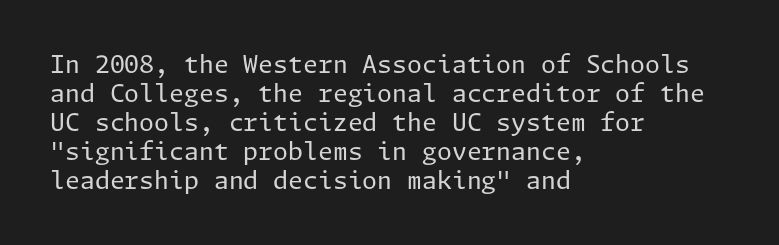
The image shows 24 px text type, upright; set left-aligned, line spacing 1.21x, normal letter spacing, not underlined.
